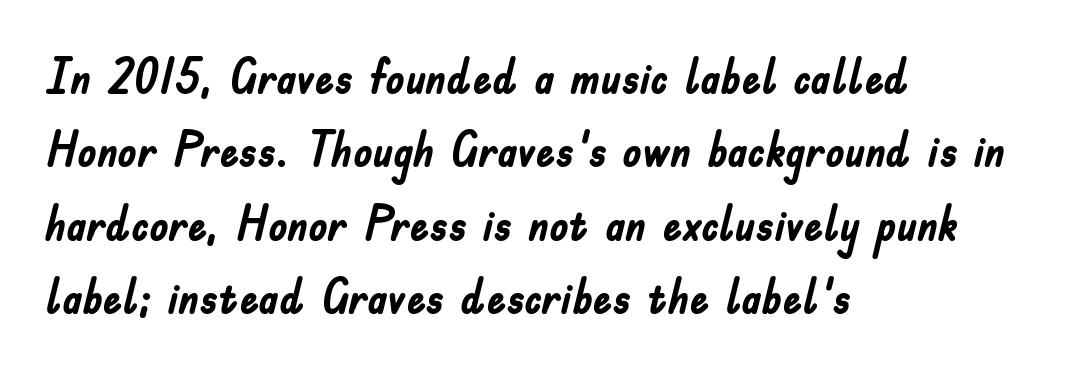
The image shows 48 px semibold, condensed sans-serif type; set left-aligned, normal line spacing (1.53x), normal letter spacing, not underlined; low stroke contrast and a small x-height.
